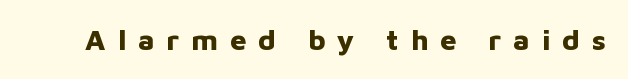
Q: Is the text bold? A: Yes.
Q: Is the text italic (slanted)? A: No, it is upright.
Q: Is the typeface a serif or a sans-serif typeface? A: Sans-serif.
Q: Is the text underlined? A: No.
Q: Is the spacing between letters normal or unusually wide? A: Unusually wide.
Q: Width (condensed, normal, or wide)? A: Normal.
Q: Stroke contrast? A: Low.
Q: x-height? A: Medium.
Q: Monospaced? A: No.
